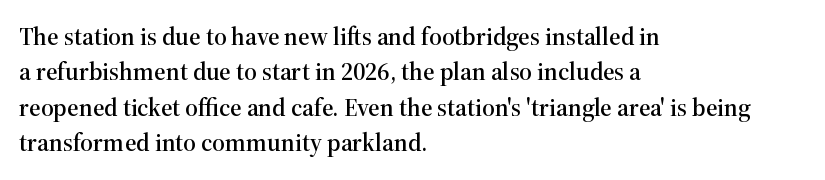
The line texture is even and compact thanks to regular tracking. Glance below the letters and you will spot only blank space. It's the straight-up-and-down kind of type. Each line starts at the same left margin while the right side varies. Reading down the column, the eye jumps a familiar distance to each next line.
